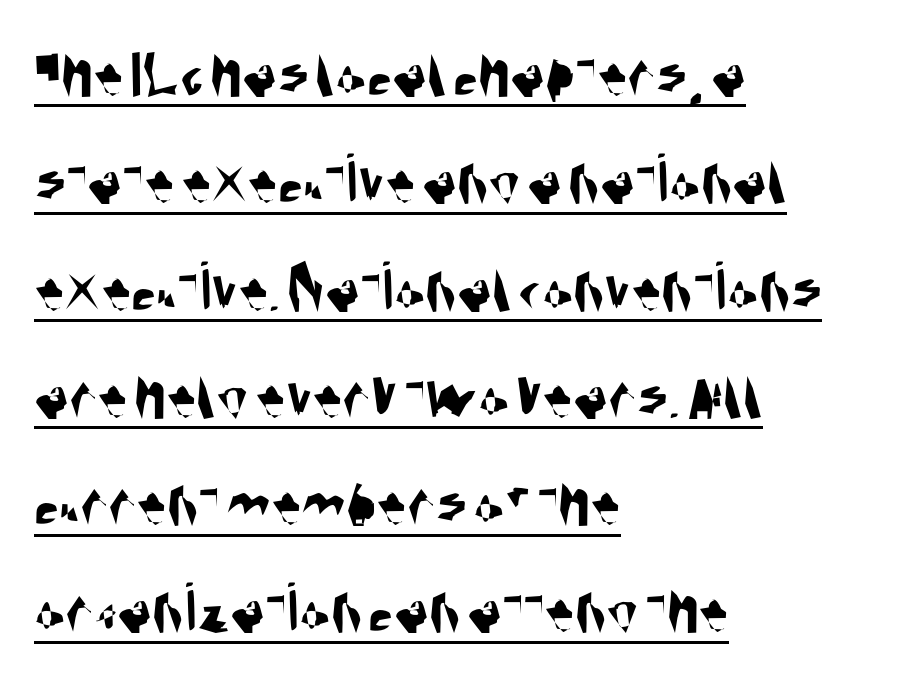
Q: Is the typeface a serif or a sans-serif typeface? A: Sans-serif.
Q: Is the text underlined? A: Yes.
Q: How is the paragraph aligned? A: Left-aligned.
Q: Is the spacing between letters normal or unusually wide? A: Normal.
Q: Is the spacing between lines tight, normal or loose? A: Normal.
Q: Width (condensed, normal, or wide)? A: Condensed.
Q: Stroke contrast? A: Medium.
Q: x-height? A: Large.
Q: Monospaced? A: No.
